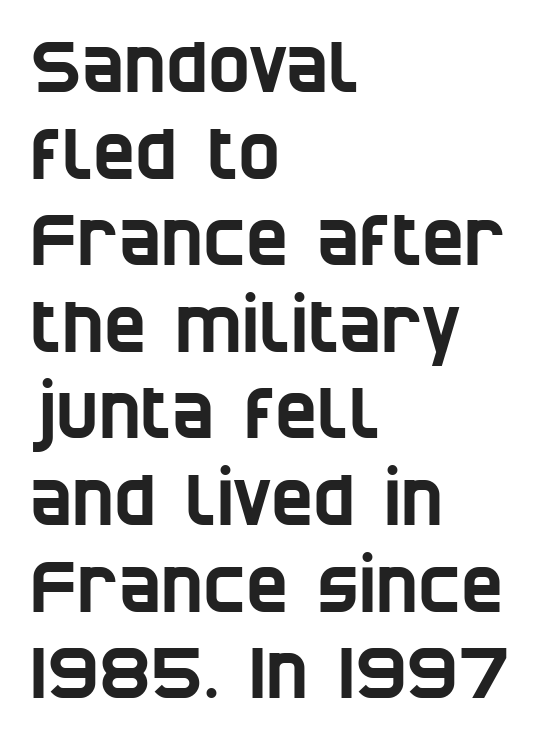
{"serif": "no", "width": "condensed", "stroke_contrast": "low", "x_height": "large", "monospaced": "no", "underline": "no", "align": "left", "line_spacing_ratio": 1.22, "letter_spacing": "normal", "letter_spacing_em": 0.0, "glyph_px": 71}
